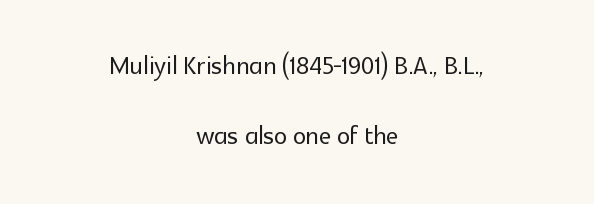
Look at the tracking — it's just the regular setting, nothing added. These lines stand farther apart than default settings would place them. Visually the block forms a symmetrical silhouette, jagged on both flanks. Lines of text with bare space underneath. The rendering uses natural spacing where letterforms have individual widths. Each letter's strokes conclude bluntly, with no projecting serifs.
